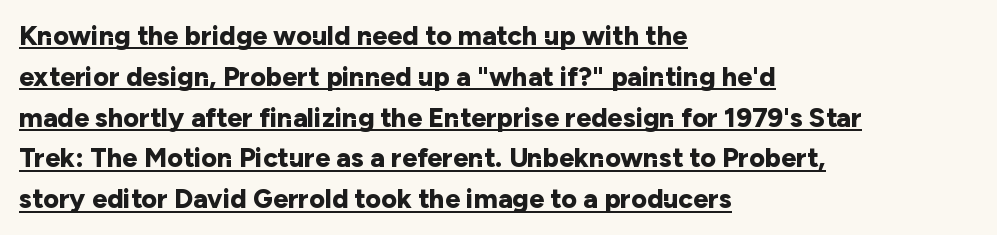
Q: Is the text bold? A: Yes.
Q: Is the text italic (slanted)? A: No, it is upright.
Q: Is the text underlined? A: Yes.
Q: How is the paragraph aligned? A: Left-aligned.
Q: Is the spacing between letters normal or unusually wide? A: Normal.
Q: Is the spacing between lines tight, normal or loose? A: Normal.
